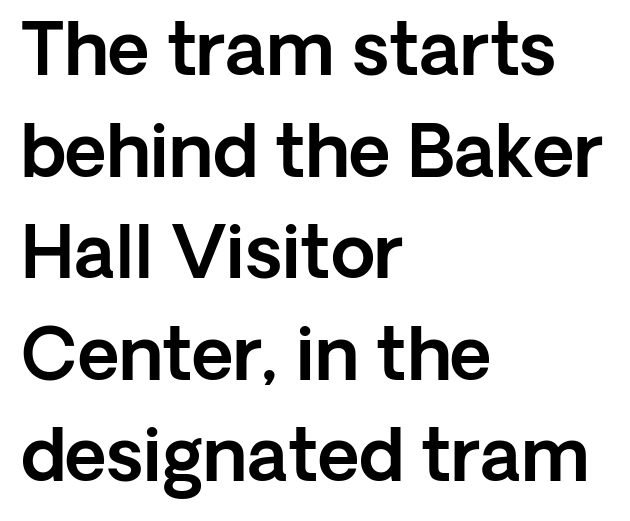
{"serif": "no", "italic": "no", "width": "normal", "x_height": "medium", "monospaced": "no", "underline": "no", "align": "left", "line_spacing": "normal", "line_spacing_ratio": 1.41, "letter_spacing": "normal", "letter_spacing_em": 0.0, "glyph_px": 72}
